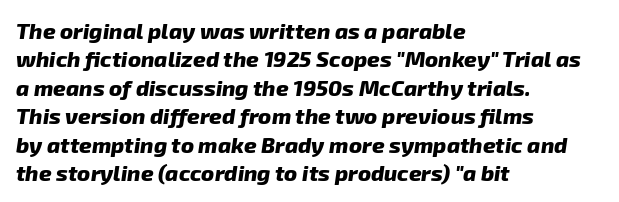
The image shows 22 px bold type; set left-aligned, normal line spacing (1.29x), normal letter spacing, not underlined.
